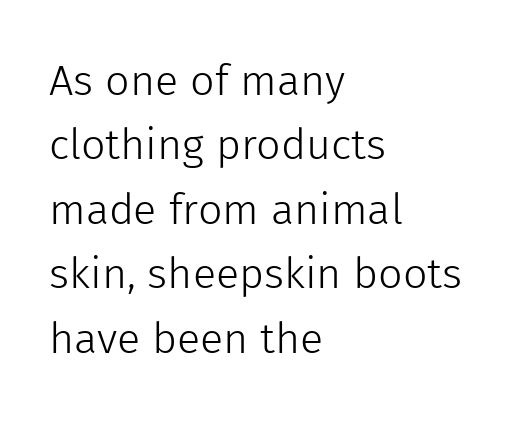
These lines are set flush left with a ragged right edge. Bare-footed words on every line. The rendering shows plain stroke endings on the letterforms — a sans-serif design. The rendering uses a moderate line-height, typical for paragraphs. The horizontal fit of the characters is conventional and even.
